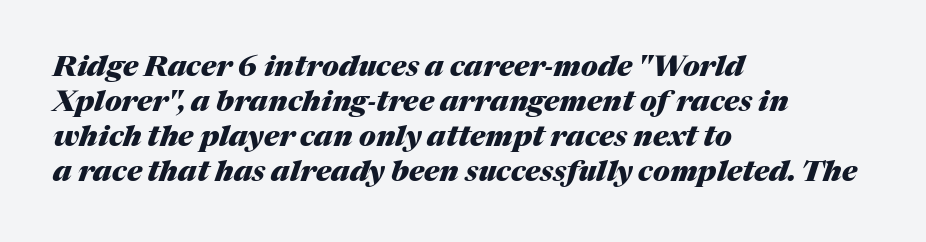
The image shows 29 px heavy type, italic (leaning right); set left-aligned, line spacing 1.21x, normal letter spacing, not underlined; medium stroke contrast and a medium x-height.
